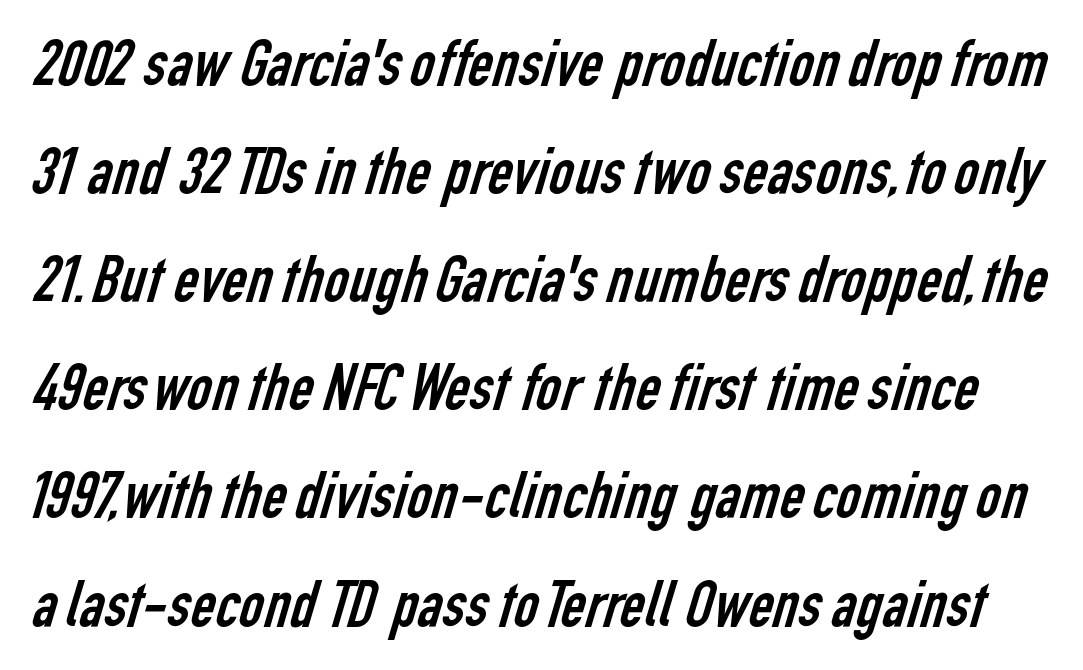
The image shows 68 px regular-weight, condensed sans-serif type; set normal line spacing (1.59x), normal letter spacing, not underlined; low stroke contrast and a medium x-height.
